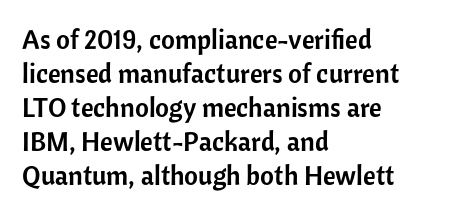
This sample uses plain, unmodified letter spacing. The setting favours the left margin, as ordinary paragraphs usually do. Does the lettering tilt? It doesn't — this is upright. Is there much room between lines? A standard amount, neither cramped nor airy.
